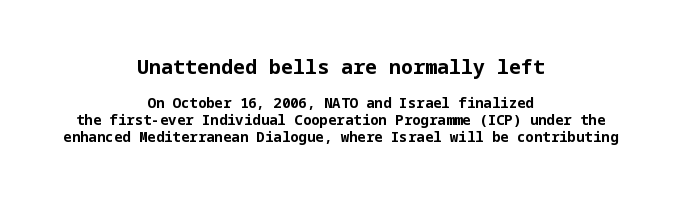
{"italic": "no", "bold": "yes", "underline": "no", "align": "center", "line_spacing_ratio": 1.23, "letter_spacing": "normal", "letter_spacing_em": 0.0, "larger_block": "first", "size_ratio": 1.43, "glyph_px": 20}
